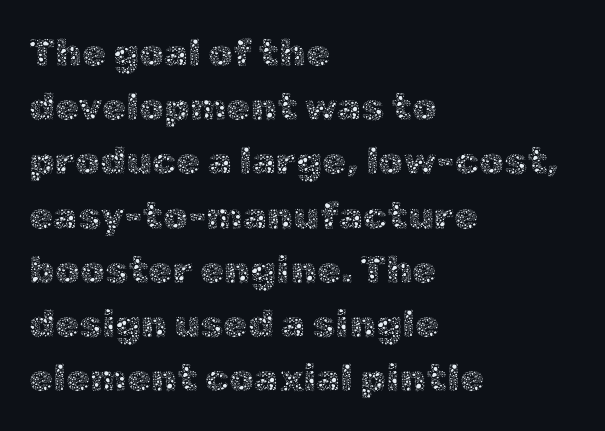
Evenly set lines give the paragraph a standard silhouette. The tracking reads as untouched default to a designer's eye. The face looks like a standard text weight, possibly lighter. Posture: straight, roman, zero tilt. Descender tails drop into unmarked territory.
